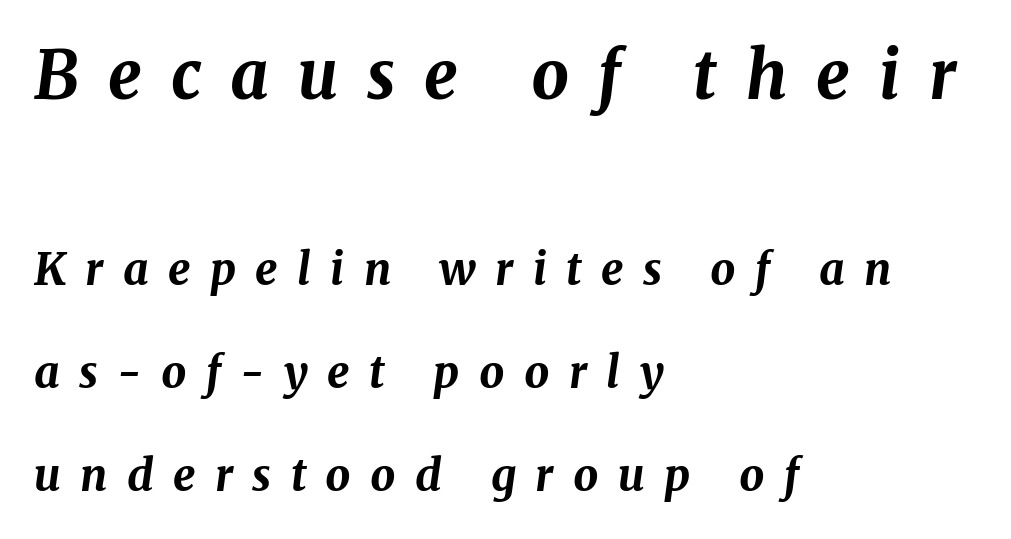
Q: Is the text bold? A: Yes.
Q: Is the text italic (slanted)? A: Yes, it leans right by about 8 degrees.
Q: Is the text underlined? A: No.
Q: How is the paragraph aligned? A: Left-aligned.
Q: Is the spacing between letters normal or unusually wide? A: Unusually wide.
Q: Is the spacing between lines tight, normal or loose? A: Loose.
Q: Which block of text is set in a larger size, the first (top) or the second (bottom)? A: The first (top) one.
Q: Width (condensed, normal, or wide)? A: Normal.
Q: Stroke contrast? A: Medium.
Q: x-height? A: Medium.
Q: Monospaced? A: No.
